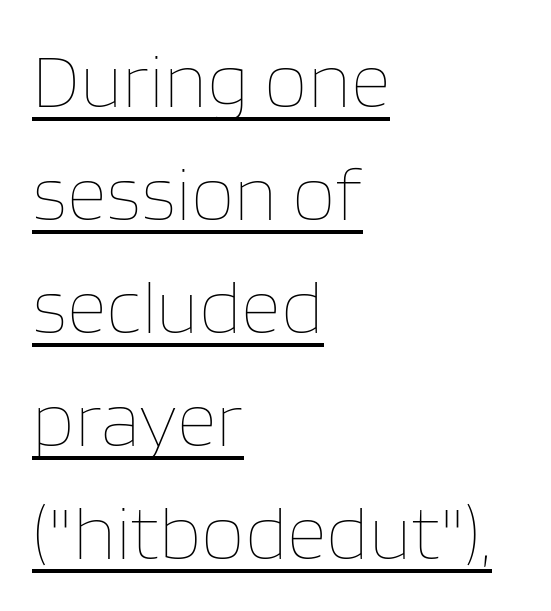
Q: Is the text bold? A: No.
Q: Is the text italic (slanted)? A: No, it is upright.
Q: Is the text underlined? A: Yes.
Q: How is the paragraph aligned? A: Left-aligned.
Q: Is the spacing between letters normal or unusually wide? A: Normal.
Q: Is the spacing between lines tight, normal or loose? A: Normal.
Q: Width (condensed, normal, or wide)? A: Normal.
Q: Stroke contrast? A: Low.
Q: x-height? A: Large.
Q: Monospaced? A: No.
